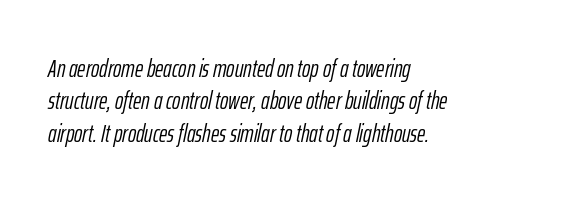
Q: Is the text bold? A: No.
Q: Is the text italic (slanted)? A: Yes, it leans right by about 12 degrees.
Q: Is the text underlined? A: No.
Q: How is the paragraph aligned? A: Left-aligned.
Q: Is the spacing between letters normal or unusually wide? A: Normal.
Q: Is the spacing between lines tight, normal or loose? A: Normal.
